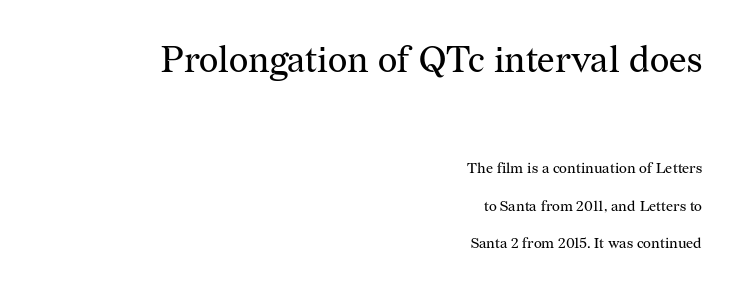
The image shows 37 px regular-weight serif type, upright; set right-aligned, loose line spacing (2.48x), normal letter spacing, not underlined; the first (top) block is 2.47x larger; medium stroke contrast and a medium x-height.
